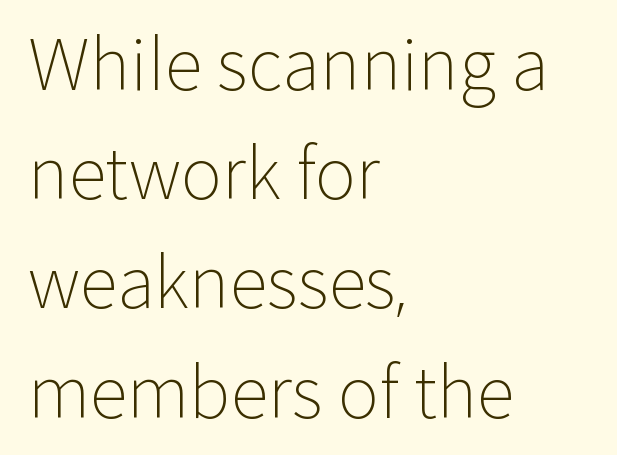
Q: Is the text bold? A: No.
Q: Is the text italic (slanted)? A: No, it is upright.
Q: Is the typeface a serif or a sans-serif typeface? A: Sans-serif.
Q: Is the text underlined? A: No.
Q: How is the paragraph aligned? A: Left-aligned.
Q: Is the spacing between letters normal or unusually wide? A: Normal.
Q: Is the spacing between lines tight, normal or loose? A: Normal.
Q: Width (condensed, normal, or wide)? A: Normal.
Q: Stroke contrast? A: Low.
Q: x-height? A: Medium.
Q: Monospaced? A: No.
